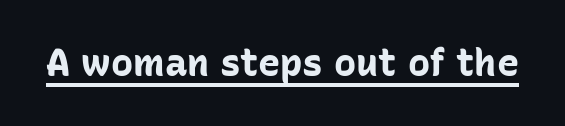
The image shows 37 px bold sans-serif type, upright; set normal letter spacing, underlined; low stroke contrast and a medium x-height.
